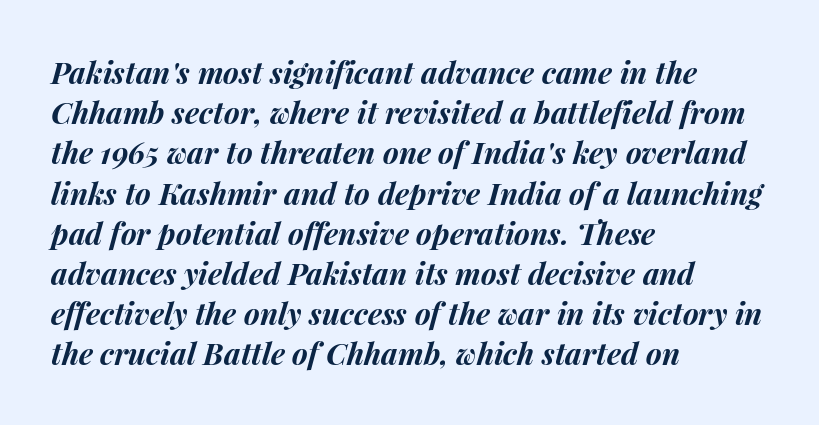
Q: Is the text bold? A: Yes.
Q: Is the text italic (slanted)? A: Yes, it leans right by about 15 degrees.
Q: Is the text underlined? A: No.
Q: How is the paragraph aligned? A: Left-aligned.
Q: Is the spacing between letters normal or unusually wide? A: Normal.
Q: Is the spacing between lines tight, normal or loose? A: Normal.
Q: Width (condensed, normal, or wide)? A: Normal.
Q: Stroke contrast? A: Medium.
Q: x-height? A: Medium.
Q: Monospaced? A: No.
